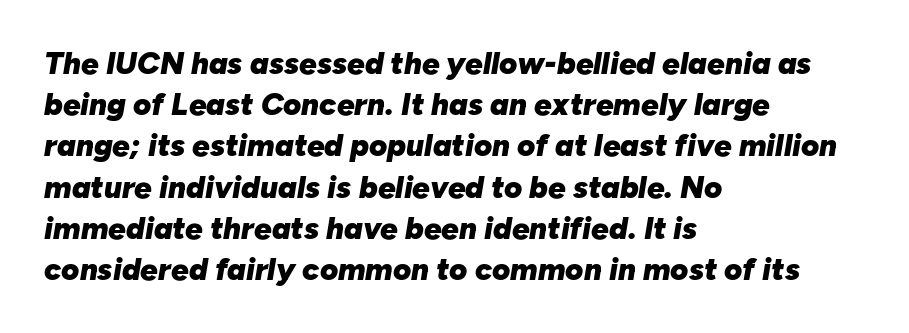
{"italic": "yes", "lean": "right", "slant_degrees": 10, "bold": "yes", "weight": "heavy", "width": "normal", "stroke_contrast": "low", "x_height": "medium", "monospaced": "no", "underline": "no", "align": "left", "line_spacing": "normal", "line_spacing_ratio": 1.33, "letter_spacing": "normal", "letter_spacing_em": 0.0, "glyph_px": 31}
